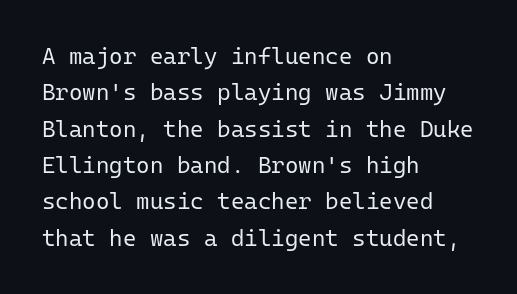
Q: Is the text bold? A: No.
Q: Is the text italic (slanted)? A: No, it is upright.
Q: Is the text underlined? A: No.
Q: How is the paragraph aligned? A: Left-aligned.
Q: Is the spacing between letters normal or unusually wide? A: Normal.
Q: Is the spacing between lines tight, normal or loose? A: Normal.
